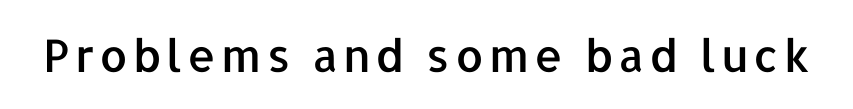
{"serif": "no", "italic": "no", "width": "normal", "stroke_contrast": "low", "x_height": "medium", "monospaced": "no", "underline": "no", "glyph_px": 45}
